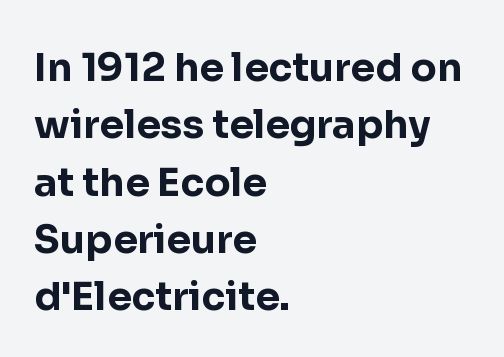
A clean baseline with only descenders dipping below it. Between one letter and the next there's only the usual sliver of space. Heft: maximum for text — a bold. Leading: standard.
